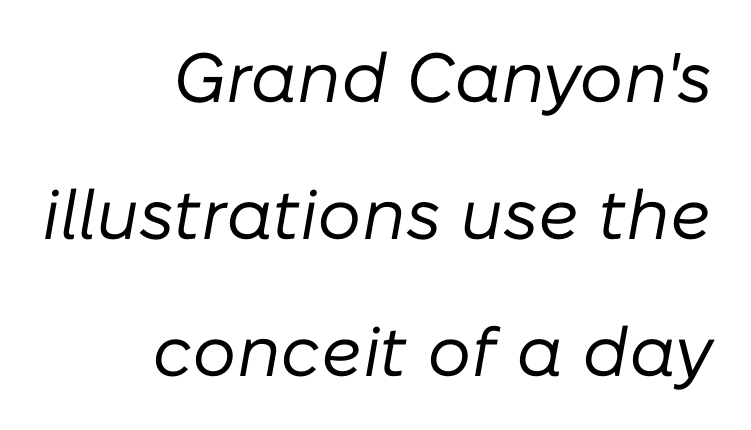
Emphasis-style slanted type is in use. In terms of letterspacing, this is plain default setting. This rendering features lettering with no underline. Whoever set this chose breathing room over compactness in the vertical rhythm. The letters advance in unequal steps, a hallmark of proportional type.
